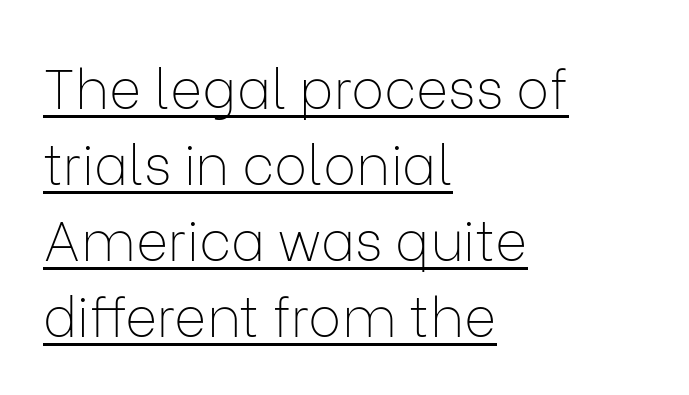
Regarding serifs, this sample does without them. The type sits square on the baseline with zero lean. How would I describe the line gaps? Plain and ordinary. If you drew a ruler down the left edge, every line would touch it.
